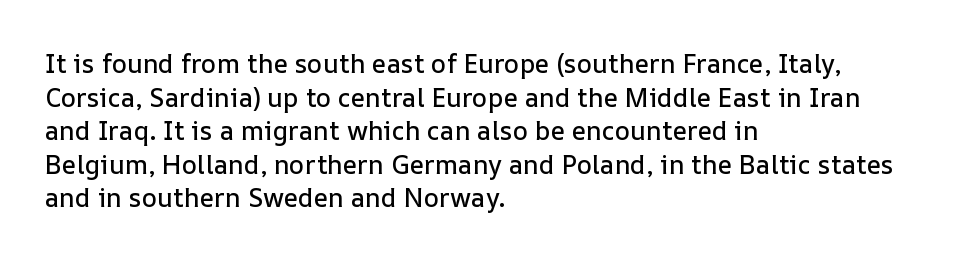
Q: Is the text italic (slanted)? A: No, it is upright.
Q: Is the text underlined? A: No.
Q: How is the paragraph aligned? A: Left-aligned.
Q: Is the spacing between letters normal or unusually wide? A: Normal.
Q: Is the spacing between lines tight, normal or loose? A: Normal.
